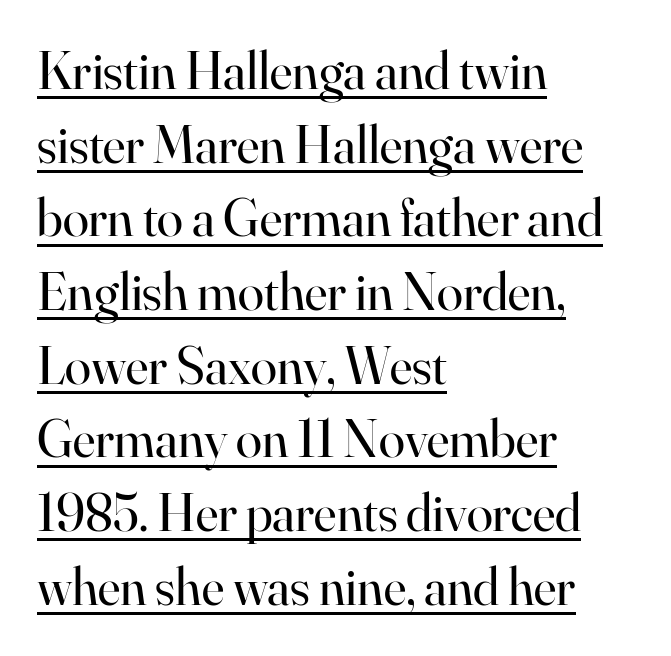
Q: Is the text bold? A: No.
Q: Is the text italic (slanted)? A: No, it is upright.
Q: Is the typeface a serif or a sans-serif typeface? A: Serif.
Q: Is the text underlined? A: Yes.
Q: How is the paragraph aligned? A: Left-aligned.
Q: Is the spacing between letters normal or unusually wide? A: Normal.
Q: Is the spacing between lines tight, normal or loose? A: Normal.
Q: Width (condensed, normal, or wide)? A: Normal.
Q: Stroke contrast? A: High.
Q: x-height? A: Small.
Q: Monospaced? A: No.
